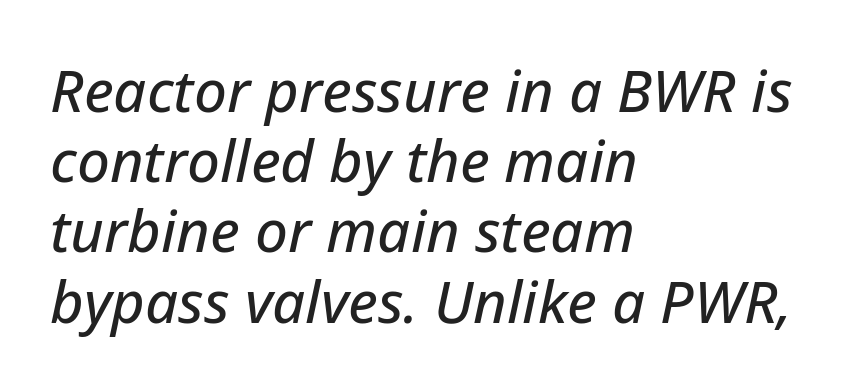
Line starts are locked; line ends wander. How are the letters spaced? Ordinarily, with no added tracking. Looking at the ascenders, they clearly lean. Rule under the text: the space is simply empty. Character widths vary here, with narrow letters taking less room than wide ones.
